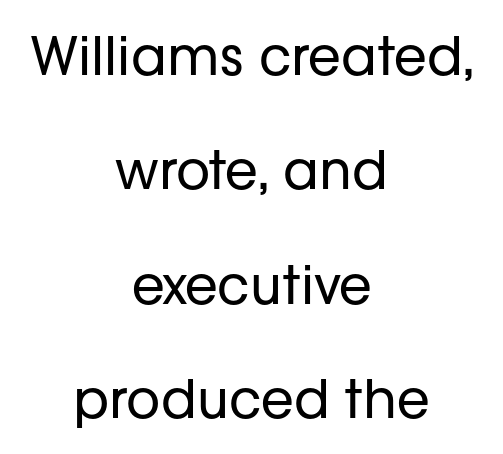
The image shows 53 px regular-weight sans-serif type, upright; set centered, loose line spacing (2.16x), normal letter spacing, not underlined; low stroke contrast and a medium x-height.
